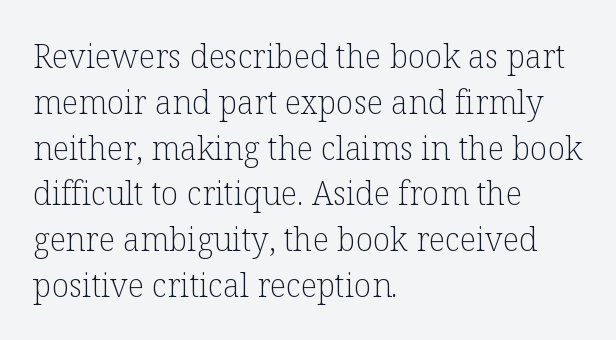
Q: Is the text bold? A: No.
Q: Is the text italic (slanted)? A: No, it is upright.
Q: Is the typeface a serif or a sans-serif typeface? A: Serif.
Q: Is the text underlined? A: No.
Q: How is the paragraph aligned? A: Left-aligned.
Q: Is the spacing between letters normal or unusually wide? A: Normal.
Q: Is the spacing between lines tight, normal or loose? A: Normal.
Q: Width (condensed, normal, or wide)? A: Normal.
Q: Stroke contrast? A: Low.
Q: x-height? A: Medium.
Q: Monospaced? A: No.
